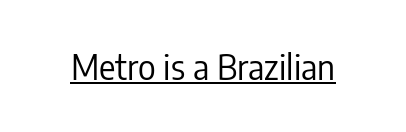
The image shows 34 px regular-weight, condensed sans-serif type, upright; set normal letter spacing, underlined; low stroke contrast and a medium x-height.
